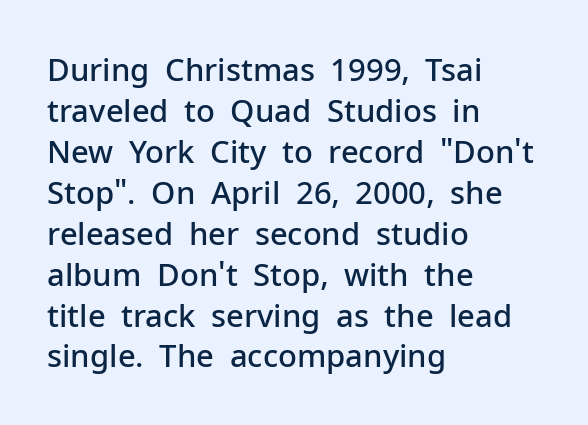
There is no visible air inserted between adjacent glyphs. The glyphs in this specimen are sans serif. When letters stand straight like this, we call the style roman or upright. Underline: absent.
